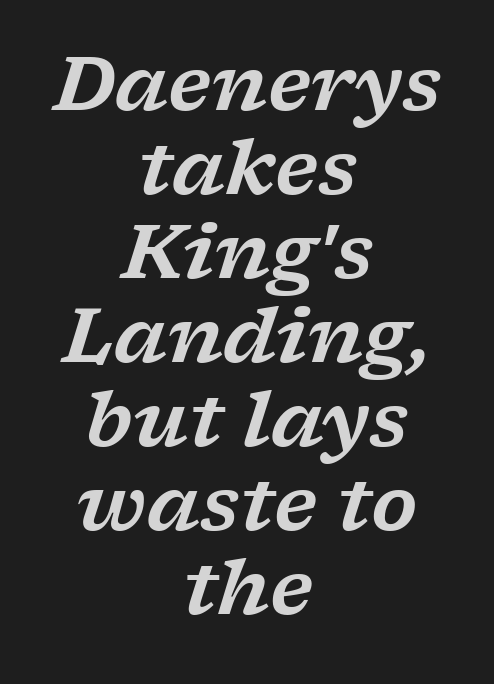
Q: Is the text italic (slanted)? A: Yes, it leans right by about 17 degrees.
Q: Is the typeface a serif or a sans-serif typeface? A: Serif.
Q: Is the text underlined? A: No.
Q: How is the paragraph aligned? A: Centered.
Q: Is the spacing between letters normal or unusually wide? A: Normal.
Q: Is the spacing between lines tight, normal or loose? A: Tight.
Q: Width (condensed, normal, or wide)? A: Wide.
Q: Stroke contrast? A: Low.
Q: x-height? A: Medium.
Q: Monospaced? A: No.
